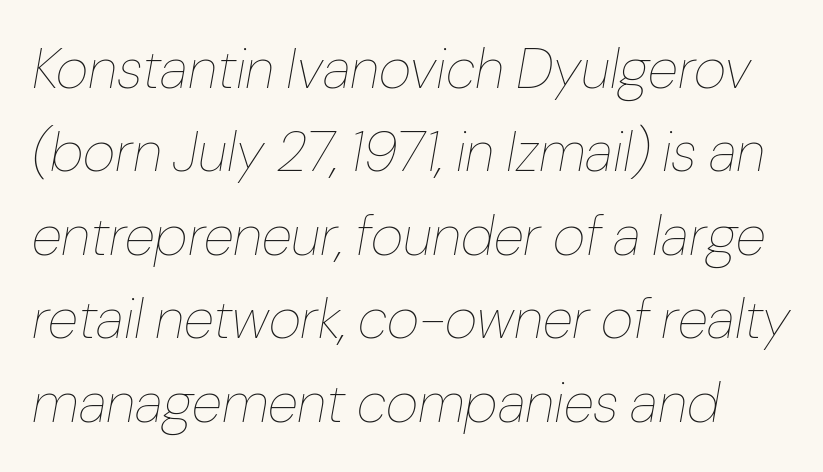
The weight tops out at a normal text grade. The foot of each line stays bare and open. Varying glyph widths throughout — classic text-font behaviour. Compared with typical body copy, the letter spacing here is the same. Vertically, the passage feels balanced, rows spaced as you'd expect.
